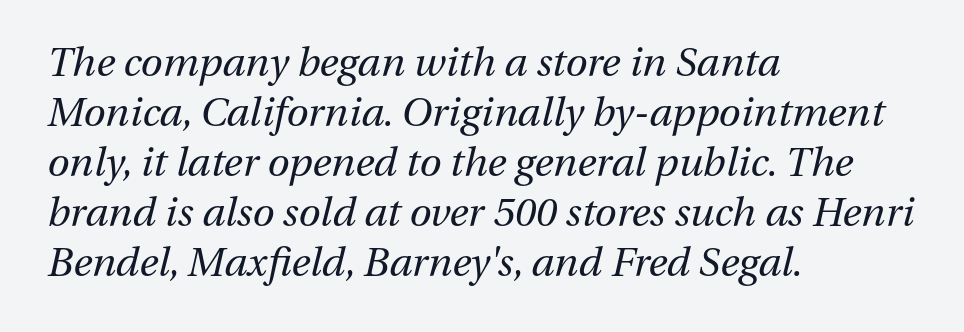
Think of a printed novel: that variable character pitch is what you see here. The area under the type is left untouched. The lines in this sample share a left origin and differ only in where they stop. Short note: letters normally spaced. Slanted lettering throughout. Summary of vertical rhythm: regular, with standard interline spacing.
